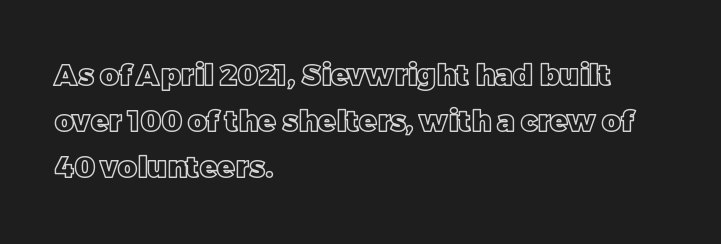
Nothing unusual about the tracking: characters are spaced as the font intends. Every row of glyphs begins at an identical x-position on the left. The baseline area is clear. This sample has the flowing, uneven cadence of proportional lettering. A roman cut, with each character standing at attention.
